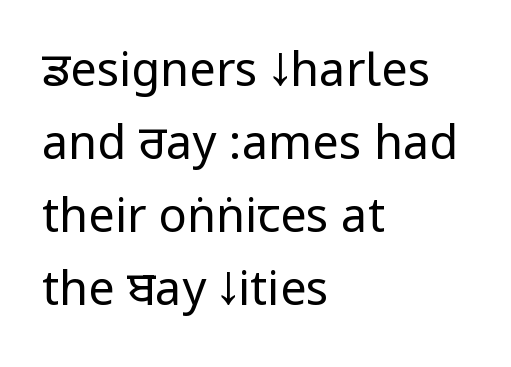
{"serif": "no", "italic": "no", "bold": "no", "weight": "regular", "width": "condensed", "stroke_contrast": "low", "underline": "no", "align": "left", "line_spacing": "normal", "line_spacing_ratio": 1.55, "letter_spacing": "normal", "letter_spacing_em": 0.0, "glyph_px": 47}
